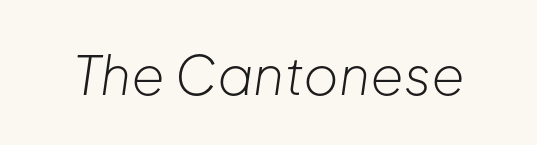
The image shows 54 px light type, italic (leaning right); set normal letter spacing, not underlined; low stroke contrast and a medium x-height.
